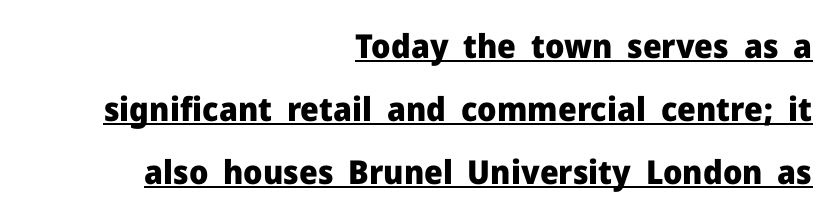
Q: Is the text bold? A: Yes.
Q: Is the text italic (slanted)? A: No, it is upright.
Q: Is the typeface a serif or a sans-serif typeface? A: Sans-serif.
Q: Is the text underlined? A: Yes.
Q: How is the paragraph aligned? A: Right-aligned.
Q: Is the spacing between letters normal or unusually wide? A: Normal.
Q: Is the spacing between lines tight, normal or loose? A: Loose.
Q: Width (condensed, normal, or wide)? A: Normal.
Q: Stroke contrast? A: Low.
Q: x-height? A: Medium.
Q: Monospaced? A: No.
